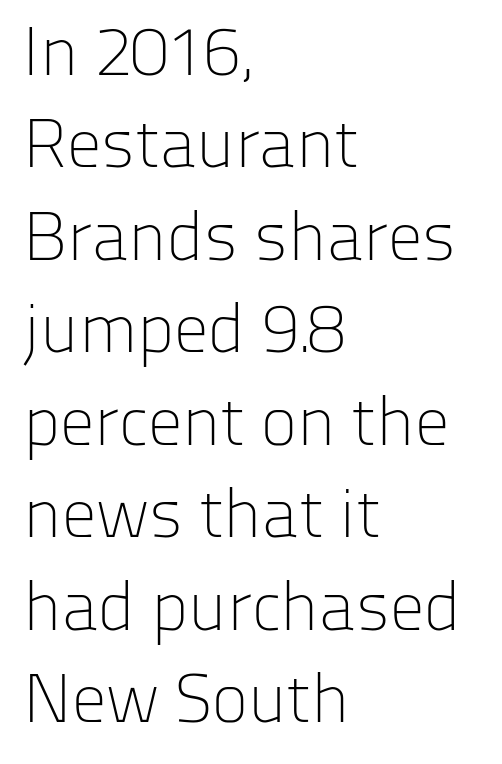
The face used here is proportionally spaced, like ordinary book or web type. Observe the ordinary spacing: letters are neighbours, not strangers. The space between consecutive lines is moderate. Heaviness? Minimal to ordinary, like unemphasized prose. Posture: straight, roman, zero tilt.
